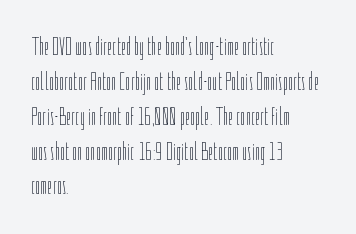
{"italic": "no", "bold": "no", "underline": "no", "align": "left", "line_spacing": "normal", "line_spacing_ratio": 1.34, "letter_spacing": "normal", "letter_spacing_em": 0.0, "glyph_px": 26}
